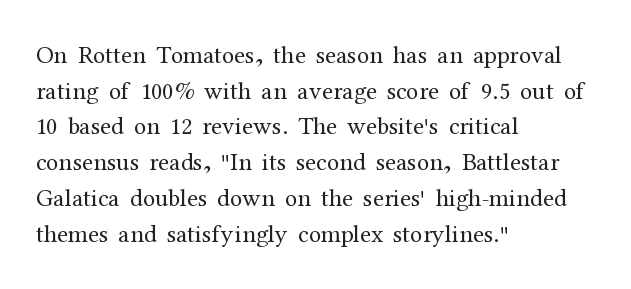
{"italic": "no", "bold": "no", "underline": "no", "align": "left", "line_spacing": "normal", "line_spacing_ratio": 1.43, "letter_spacing": "normal", "letter_spacing_em": 0.0, "glyph_px": 25}
